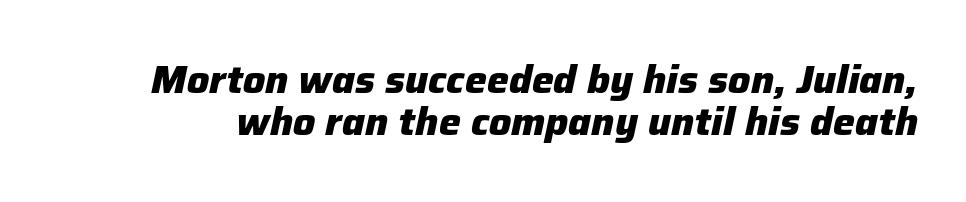
Q: Is the text bold? A: Yes.
Q: Is the text italic (slanted)? A: Yes, it leans right by about 12 degrees.
Q: Is the text underlined? A: No.
Q: Is the spacing between letters normal or unusually wide? A: Normal.
Q: Is the spacing between lines tight, normal or loose? A: Tight.
Q: Width (condensed, normal, or wide)? A: Normal.
Q: Stroke contrast? A: Low.
Q: x-height? A: Medium.
Q: Monospaced? A: No.
